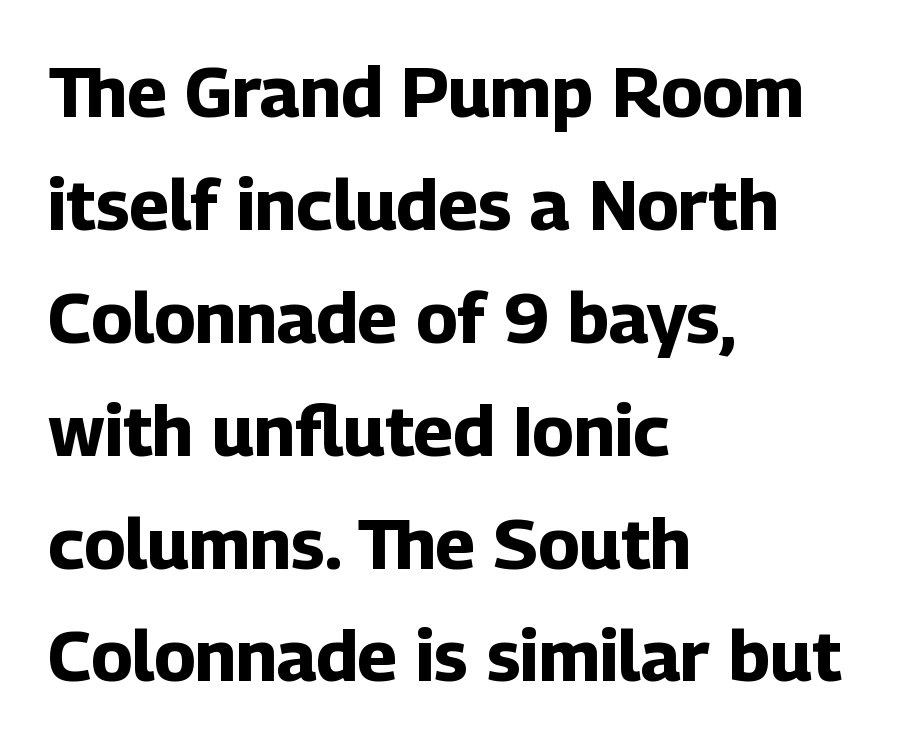
{"serif": "no", "italic": "no", "bold": "yes", "weight": "bold", "width": "normal", "stroke_contrast": "low", "x_height": "medium", "monospaced": "no", "underline": "no", "align": "left", "line_spacing": "normal", "line_spacing_ratio": 1.59, "letter_spacing": "normal", "letter_spacing_em": 0.0, "glyph_px": 71}
